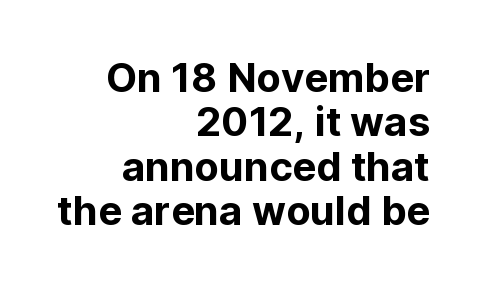
{"serif": "no", "italic": "no", "width": "normal", "stroke_contrast": "low", "x_height": "medium", "monospaced": "no", "underline": "no", "align": "right", "line_spacing": "tight", "line_spacing_ratio": 1.11, "letter_spacing": "normal", "letter_spacing_em": 0.0, "glyph_px": 40}
